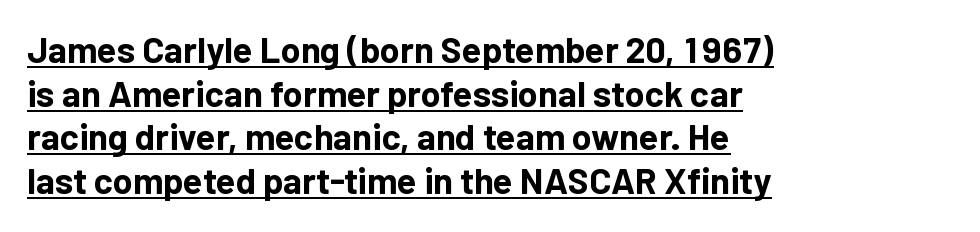
{"serif": "no", "italic": "no", "bold": "yes", "weight": "bold", "width": "normal", "stroke_contrast": "low", "x_height": "medium", "monospaced": "no", "underline": "yes", "align": "left", "line_spacing_ratio": 1.21, "letter_spacing": "normal", "letter_spacing_em": 0.0, "glyph_px": 36}
